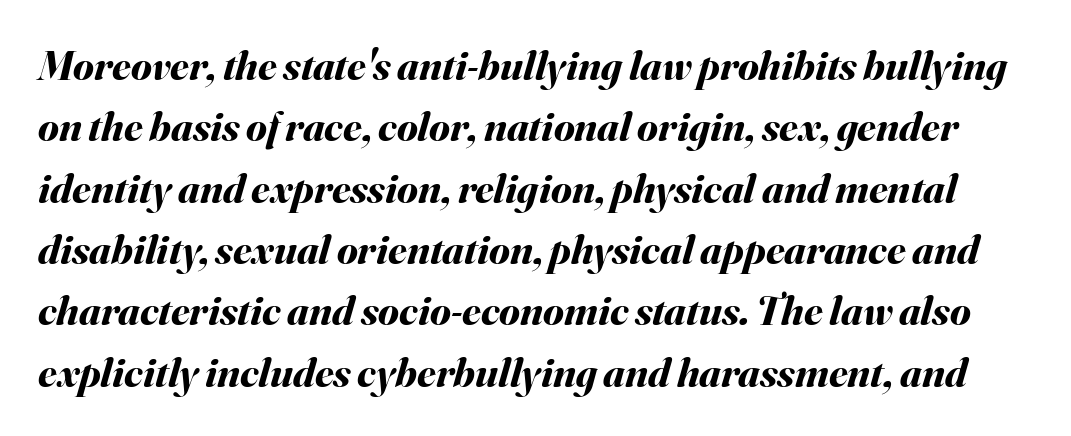
{"italic": "yes", "lean": "right", "slant_degrees": 16, "bold": "yes", "weight": "bold", "width": "normal", "stroke_contrast": "medium", "x_height": "small", "monospaced": "no", "underline": "no", "line_spacing": "normal", "line_spacing_ratio": 1.46, "letter_spacing": "normal", "letter_spacing_em": 0.0, "glyph_px": 42}
